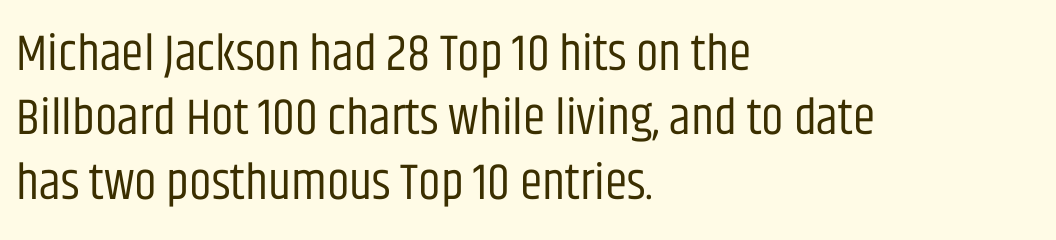
The image shows 51 px regular-weight, condensed sans-serif type, upright; set left-aligned, normal line spacing (1.26x), normal letter spacing, not underlined; low stroke contrast and a large x-height.
